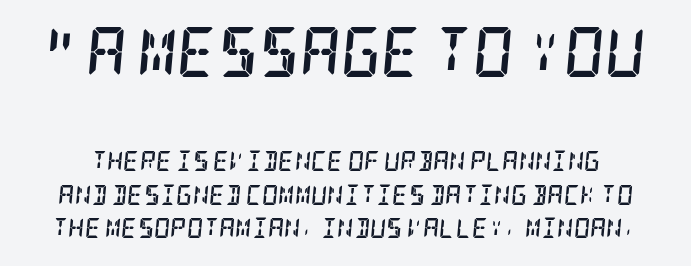
Q: Is the text bold? A: Yes.
Q: Is the text italic (slanted)? A: Yes, it leans right by about 5 degrees.
Q: Is the typeface a serif or a sans-serif typeface? A: Serif.
Q: Is the text underlined? A: No.
Q: Is the spacing between letters normal or unusually wide? A: Normal.
Q: Is the spacing between lines tight, normal or loose? A: Normal.
Q: Which block of text is set in a larger size, the first (top) or the second (bottom)? A: The first (top) one.
Q: Width (condensed, normal, or wide)? A: Condensed.
Q: Stroke contrast? A: Low.
Q: x-height? A: Large.
